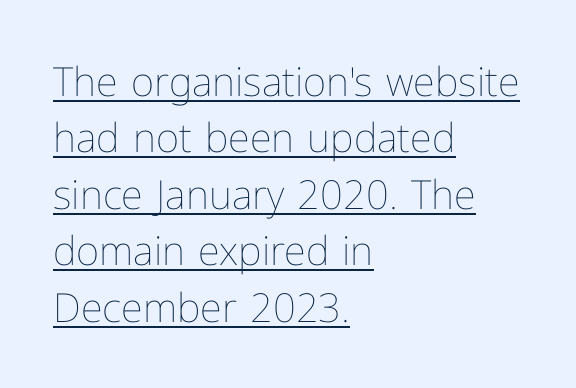
{"italic": "no", "bold": "no", "weight": "thin", "width": "normal", "stroke_contrast": "low", "x_height": "medium", "monospaced": "no", "underline": "yes", "align": "left", "line_spacing": "normal", "line_spacing_ratio": 1.41, "letter_spacing": "normal", "letter_spacing_em": 0.0, "glyph_px": 40}
